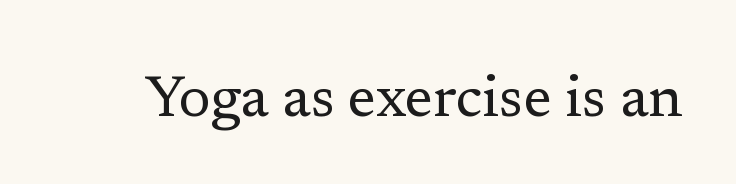
Underlining? Definitely not there. Classification — serif. Weight class: somewhere from thin through regular. The tracking reads as untouched default to a designer's eye.
